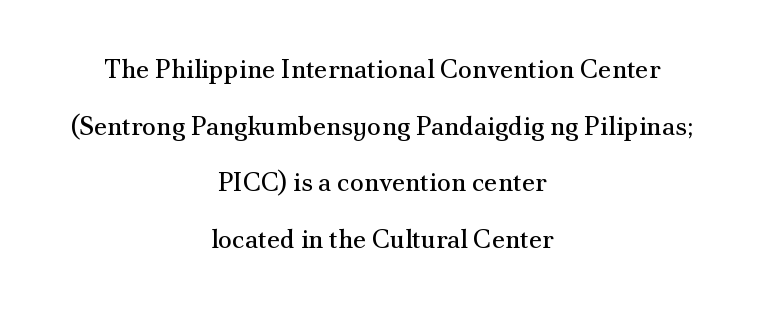
Q: Is the text bold? A: No.
Q: Is the text italic (slanted)? A: No, it is upright.
Q: Is the text underlined? A: No.
Q: How is the paragraph aligned? A: Centered.
Q: Is the spacing between letters normal or unusually wide? A: Normal.
Q: Is the spacing between lines tight, normal or loose? A: Loose.
